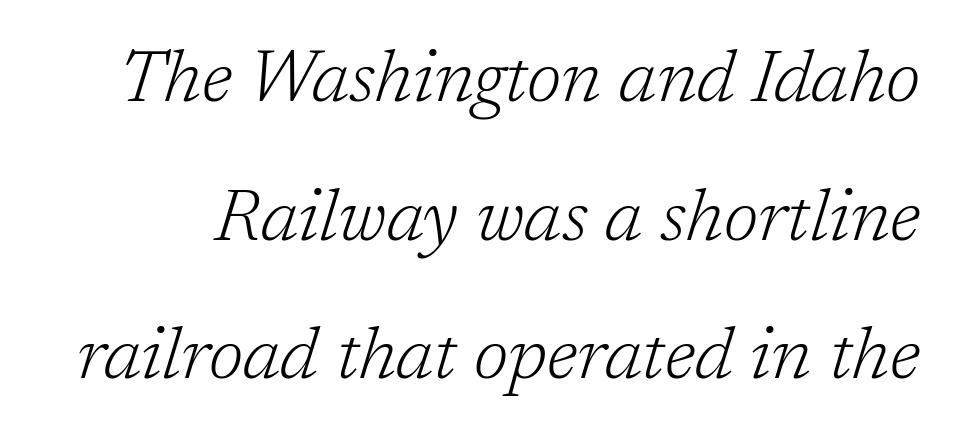
Q: Is the text bold? A: No.
Q: Is the text italic (slanted)? A: Yes, it leans right by about 17 degrees.
Q: Is the typeface a serif or a sans-serif typeface? A: Serif.
Q: Is the text underlined? A: No.
Q: Is the spacing between letters normal or unusually wide? A: Normal.
Q: Is the spacing between lines tight, normal or loose? A: Loose.
Q: Width (condensed, normal, or wide)? A: Normal.
Q: Stroke contrast? A: Low.
Q: x-height? A: Medium.
Q: Monospaced? A: No.
